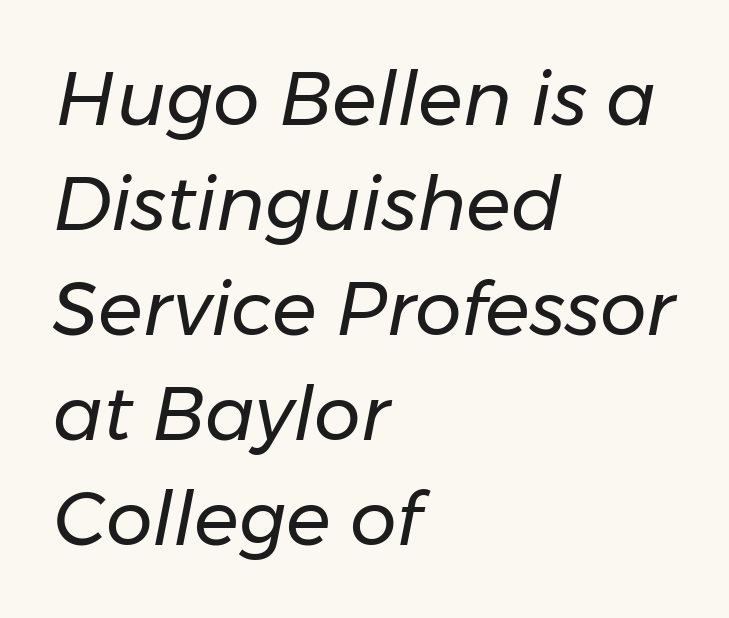
Leftover space on each line is placed entirely after the last word. The weight would be labelled regular, book, light, or lighter still. Regarding leading, the lines here are spaced in the standard way. The gaps between neighbouring characters are ordinary and unremarkable. The glyphs look as if they've been sheared to an angle.
